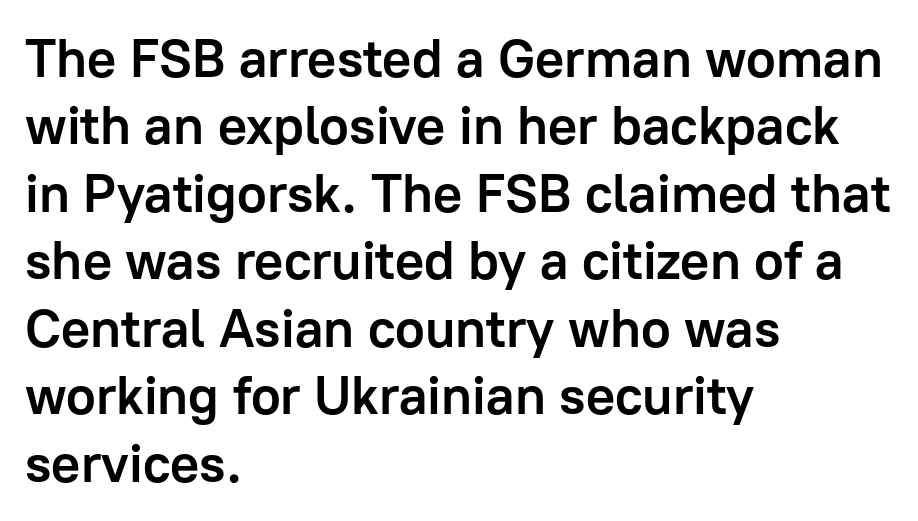
The image shows 54 px semibold sans-serif type, upright; set left-aligned, normal line spacing (1.25x), normal letter spacing, not underlined; low stroke contrast and a medium x-height.
